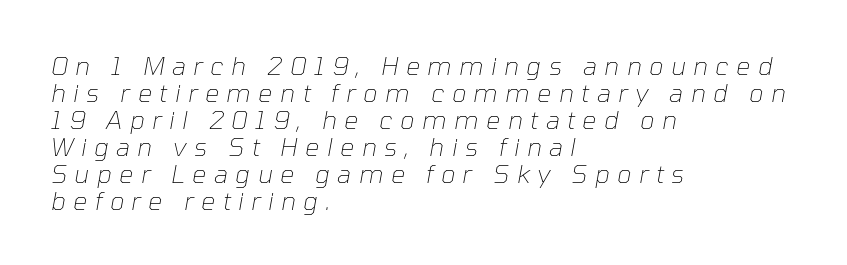
The image shows 25 px text type, italic (leaning right); set left-aligned, tight line spacing (1.08x), unusually wide letter spacing (+0.3 em), not underlined.
